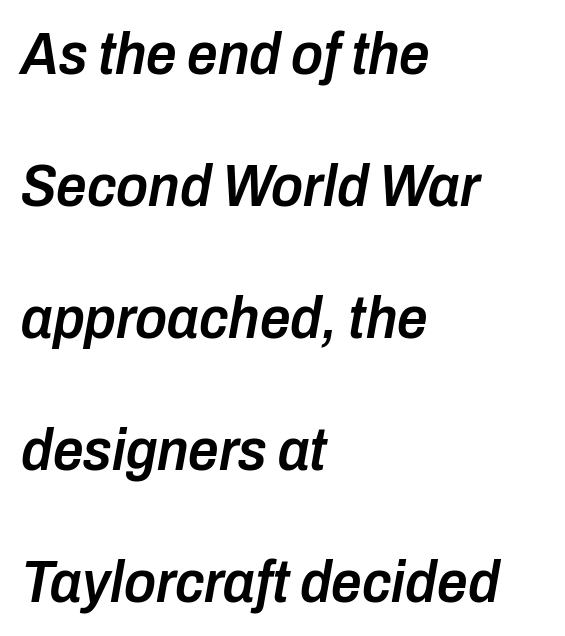
{"italic": "yes", "lean": "right", "slant_degrees": 10, "bold": "semi", "weight": "semibold", "width": "condensed", "stroke_contrast": "low", "x_height": "medium", "monospaced": "no", "underline": "no", "align": "left", "line_spacing": "loose", "line_spacing_ratio": 2.2, "letter_spacing": "normal", "letter_spacing_em": 0.0, "glyph_px": 60}
